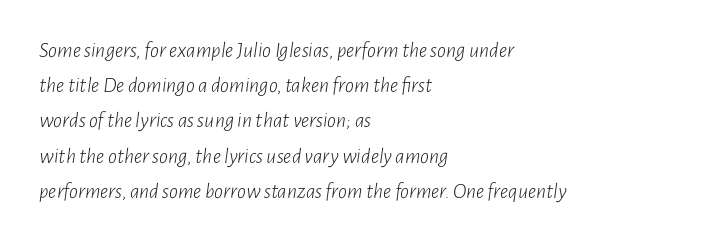
Q: Is the text bold? A: No.
Q: Is the text italic (slanted)? A: Yes, it leans right by about 7 degrees.
Q: Is the text underlined? A: No.
Q: How is the paragraph aligned? A: Left-aligned.
Q: Is the spacing between letters normal or unusually wide? A: Normal.
Q: Is the spacing between lines tight, normal or loose? A: Normal.
